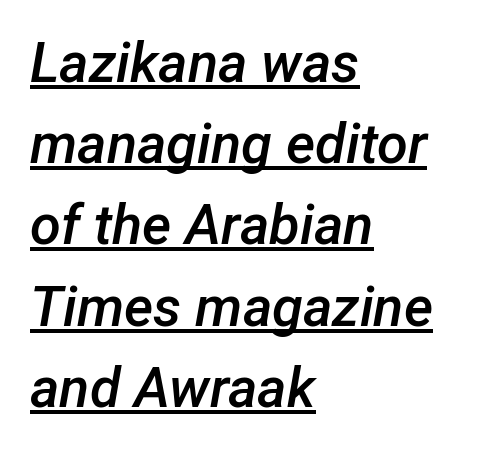
The glyphs have the mass of a demibold cut, below bold. Normally led — the rows are evenly, conventionally spaced. The face used here appears with an underline applied. The tracking reads as untouched default to a designer's eye.
